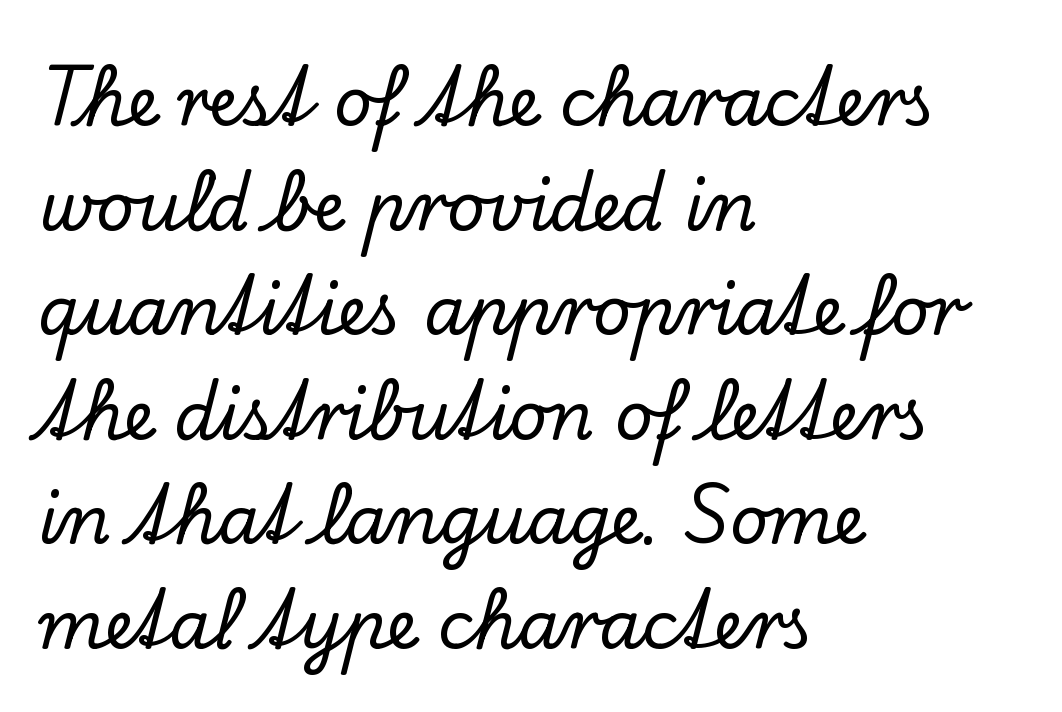
The image shows 67 px serif type; set left-aligned, normal line spacing (1.56x), normal letter spacing, not underlined; low stroke contrast and a small x-height.
